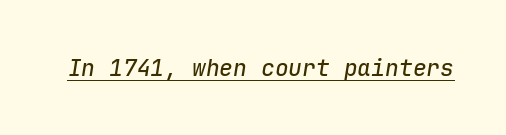
{"italic": "yes", "lean": "right", "slant_degrees": 9, "underline": "yes", "letter_spacing": "normal", "letter_spacing_em": 0.0, "glyph_px": 23}
